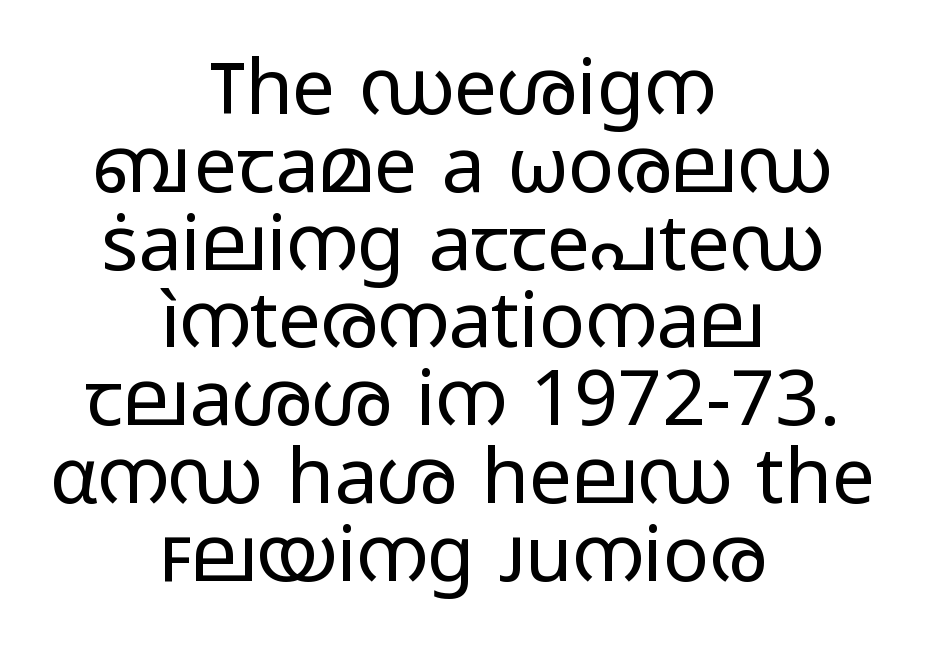
Q: Is the text bold? A: No.
Q: Is the text italic (slanted)? A: No, it is upright.
Q: Is the typeface a serif or a sans-serif typeface? A: Sans-serif.
Q: Is the text underlined? A: No.
Q: How is the paragraph aligned? A: Centered.
Q: Is the spacing between letters normal or unusually wide? A: Normal.
Q: Is the spacing between lines tight, normal or loose? A: Tight.
Q: Width (condensed, normal, or wide)? A: Wide.
Q: Stroke contrast? A: Low.
Q: x-height? A: Medium.
Q: Monospaced? A: No.
